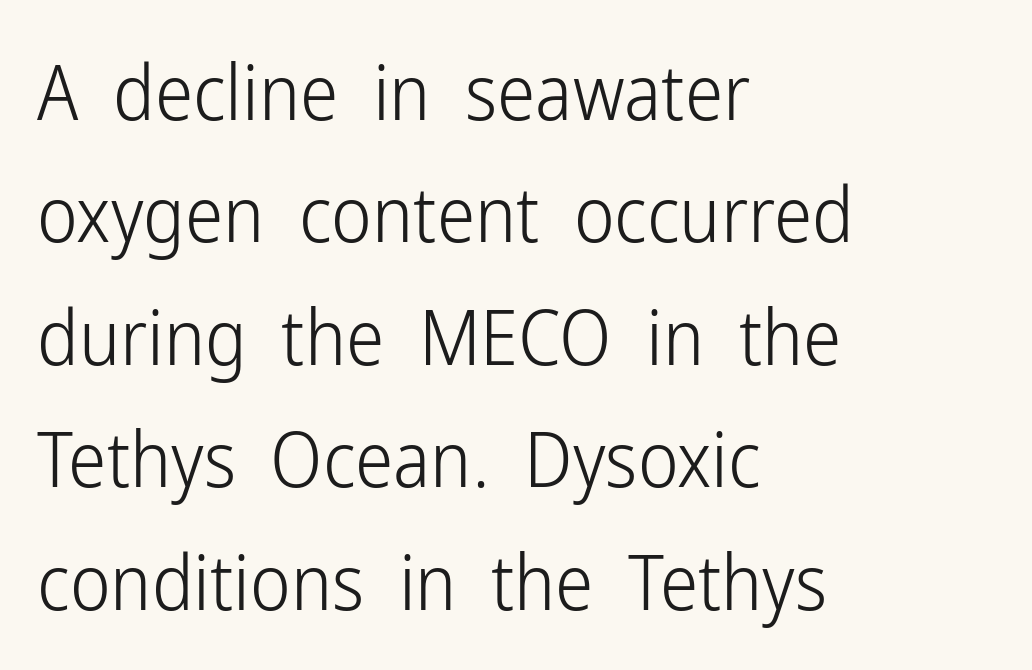
Q: Is the text bold? A: No.
Q: Is the text italic (slanted)? A: No, it is upright.
Q: Is the typeface a serif or a sans-serif typeface? A: Sans-serif.
Q: Is the text underlined? A: No.
Q: How is the paragraph aligned? A: Left-aligned.
Q: Is the spacing between letters normal or unusually wide? A: Normal.
Q: Is the spacing between lines tight, normal or loose? A: Normal.
Q: Width (condensed, normal, or wide)? A: Condensed.
Q: Stroke contrast? A: Low.
Q: x-height? A: Medium.
Q: Monospaced? A: No.
